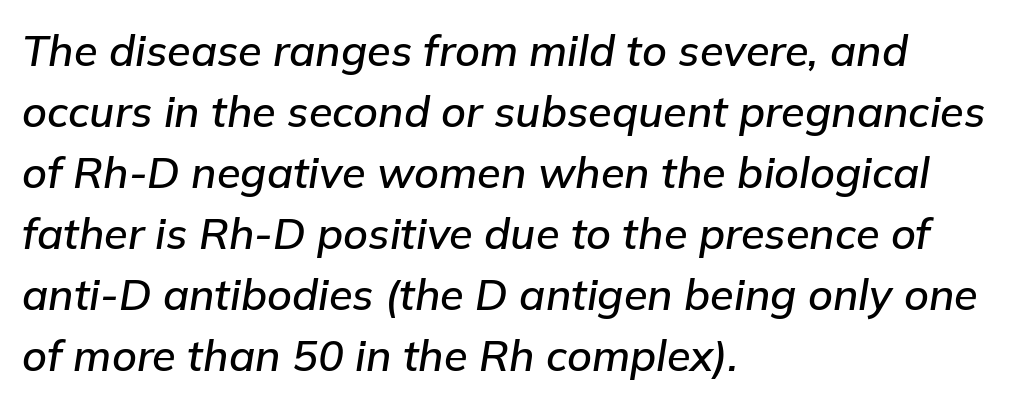
The setting favours the left margin, as ordinary paragraphs usually do. Is this a fixed-width face? No — the glyphs have proportional, varying widths. How are the letters spaced? Ordinarily, with no added tracking. The space directly below the letters is spotless. The leading is moderate, giving the passage an even texture.
